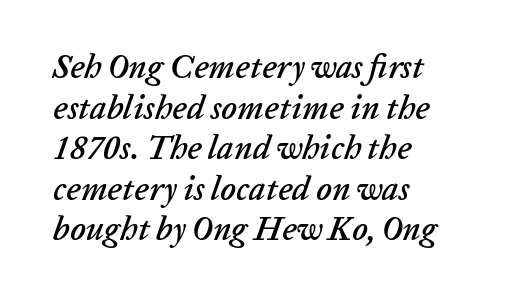
Q: Is the text italic (slanted)? A: Yes, it leans right by about 20 degrees.
Q: Is the text underlined? A: No.
Q: How is the paragraph aligned? A: Left-aligned.
Q: Is the spacing between letters normal or unusually wide? A: Normal.
Q: Width (condensed, normal, or wide)? A: Normal.
Q: Stroke contrast? A: Low.
Q: x-height? A: Medium.
Q: Monospaced? A: No.
